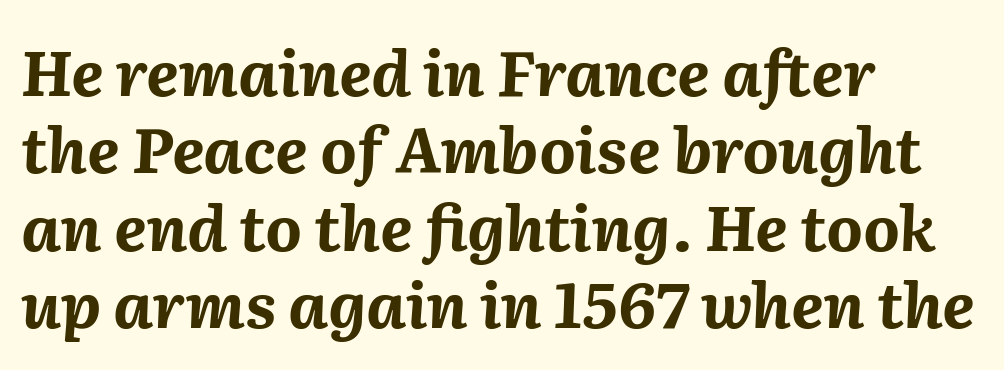
{"italic": "yes", "lean": "right", "slant_degrees": 2, "bold": "yes", "weight": "bold", "width": "normal", "stroke_contrast": "medium", "x_height": "medium", "monospaced": "no", "underline": "no", "align": "left", "line_spacing_ratio": 1.23, "letter_spacing": "normal", "letter_spacing_em": 0.0, "glyph_px": 63}
